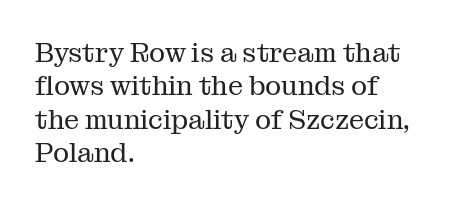
{"italic": "no", "bold": "no", "underline": "no", "align": "left", "line_spacing_ratio": 1.24, "letter_spacing": "normal", "letter_spacing_em": 0.0, "glyph_px": 27}
